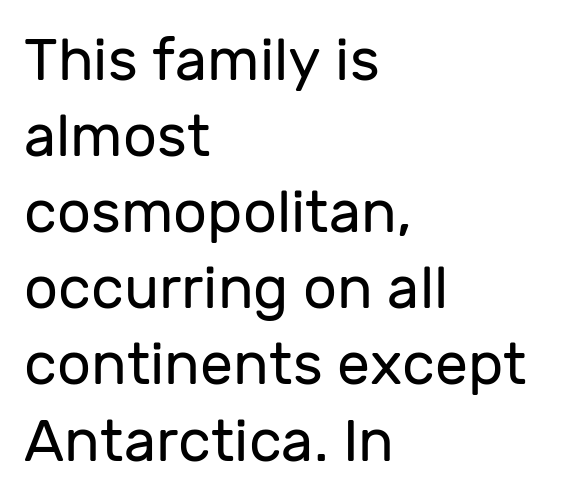
Q: Is the text bold? A: No.
Q: Is the text italic (slanted)? A: No, it is upright.
Q: Is the typeface a serif or a sans-serif typeface? A: Sans-serif.
Q: Is the text underlined? A: No.
Q: How is the paragraph aligned? A: Left-aligned.
Q: Is the spacing between letters normal or unusually wide? A: Normal.
Q: Is the spacing between lines tight, normal or loose? A: Normal.
Q: Width (condensed, normal, or wide)? A: Normal.
Q: Stroke contrast? A: Low.
Q: x-height? A: Medium.
Q: Monospaced? A: No.
